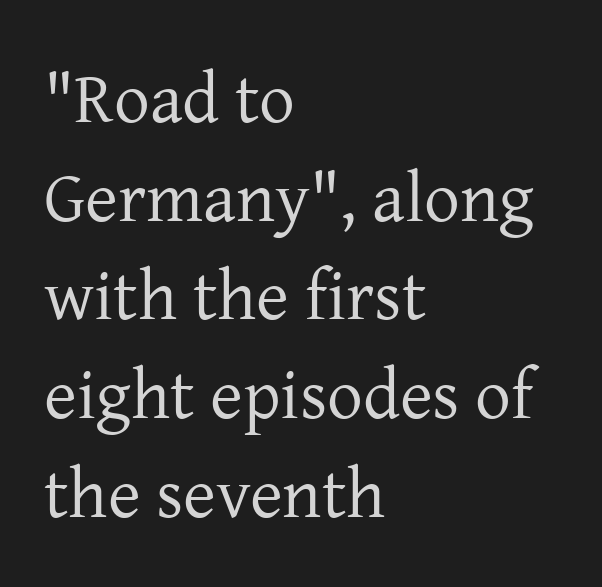
{"serif": "yes", "italic": "no", "bold": "no", "weight": "regular", "width": "normal", "stroke_contrast": "low", "x_height": "medium", "monospaced": "no", "underline": "no", "align": "left", "line_spacing": "normal", "line_spacing_ratio": 1.39, "letter_spacing": "normal", "letter_spacing_em": 0.0, "glyph_px": 71}
